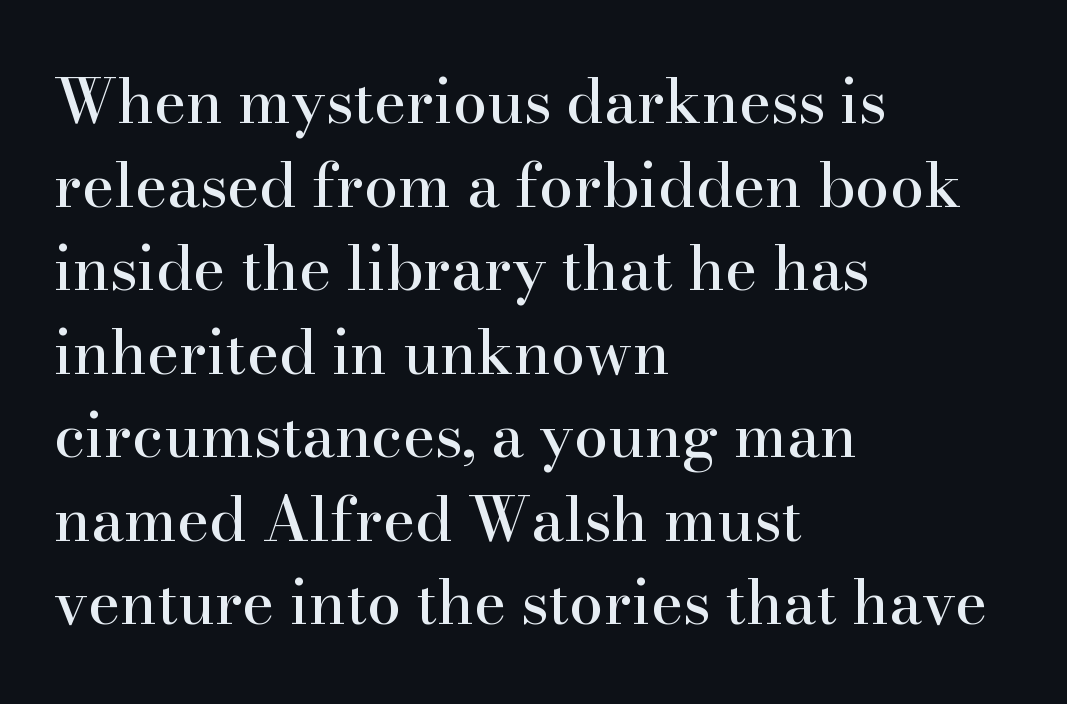
The image shows 61 px serif type, upright; set left-aligned, normal line spacing (1.37x), normal letter spacing, not underlined; high stroke contrast and a small x-height.
